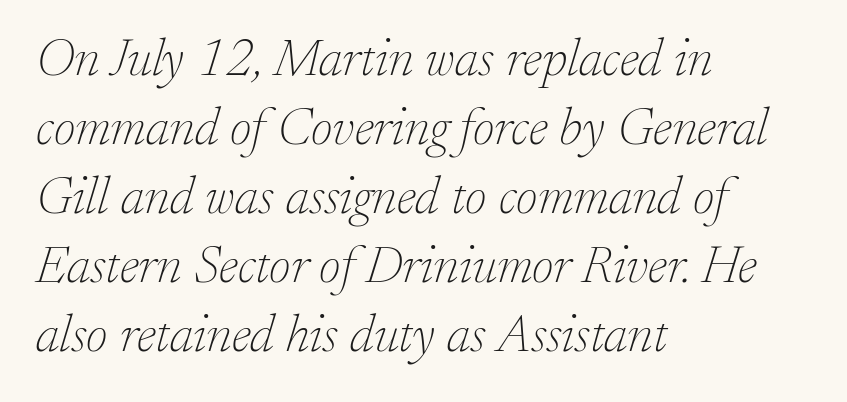
{"serif": "yes", "italic": "yes", "lean": "right", "slant_degrees": 17, "bold": "no", "weight": "thin", "width": "normal", "stroke_contrast": "low", "x_height": "small", "monospaced": "no", "underline": "no", "align": "left", "line_spacing": "normal", "line_spacing_ratio": 1.3, "letter_spacing": "normal", "letter_spacing_em": 0.0, "glyph_px": 53}
